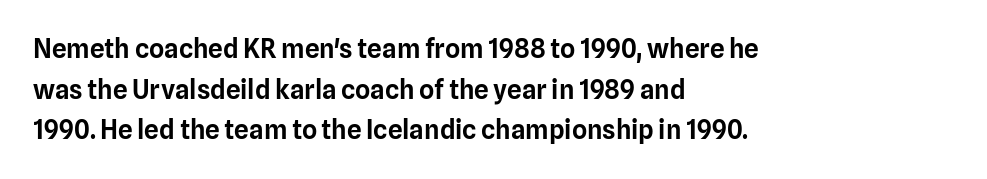
The image shows 26 px text type, upright; set left-aligned, normal line spacing (1.56x), normal letter spacing, not underlined.
